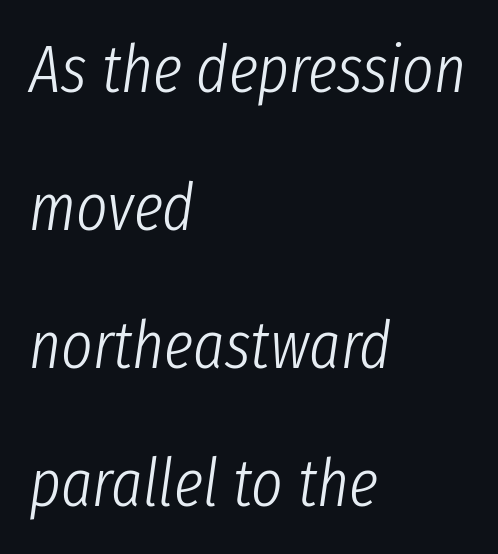
{"italic": "yes", "lean": "right", "slant_degrees": 8, "bold": "no", "weight": "light", "width": "condensed", "stroke_contrast": "low", "x_height": "medium", "monospaced": "no", "underline": "no", "align": "left", "line_spacing": "loose", "line_spacing_ratio": 2.06, "letter_spacing": "normal", "letter_spacing_em": 0.0, "glyph_px": 67}
